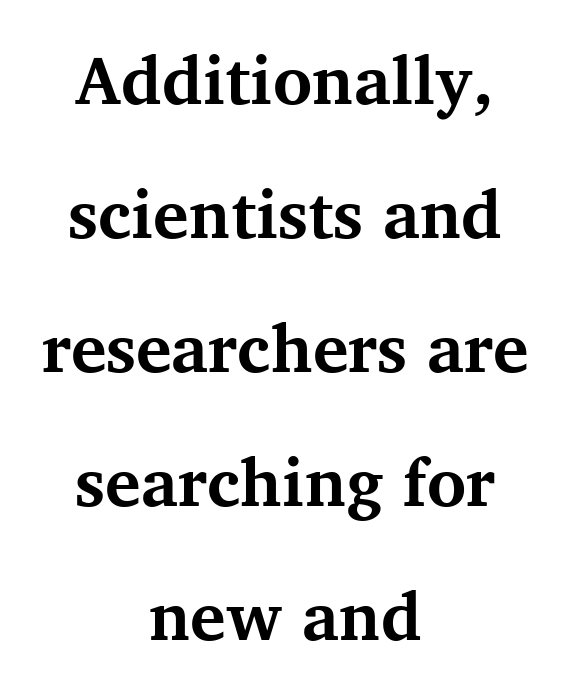
Q: Is the text bold? A: Yes.
Q: Is the text italic (slanted)? A: No, it is upright.
Q: Is the typeface a serif or a sans-serif typeface? A: Serif.
Q: Is the text underlined? A: No.
Q: How is the paragraph aligned? A: Centered.
Q: Is the spacing between letters normal or unusually wide? A: Normal.
Q: Is the spacing between lines tight, normal or loose? A: Loose.
Q: Width (condensed, normal, or wide)? A: Normal.
Q: Stroke contrast? A: Medium.
Q: x-height? A: Medium.
Q: Monospaced? A: No.
